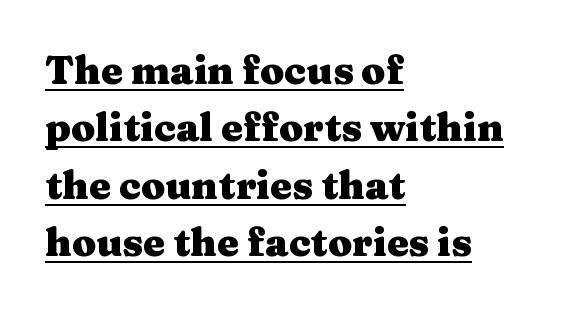
This sample keeps an unexceptional amount of space between lines. Observe the serifs anchoring each vertical stroke in this sample. Decoration check: the copy is underlined. This is roman type, the default non-slanted kind. The passage shown is typed in a proportional face where columns would drift. One-word summary of the alignment: left.
